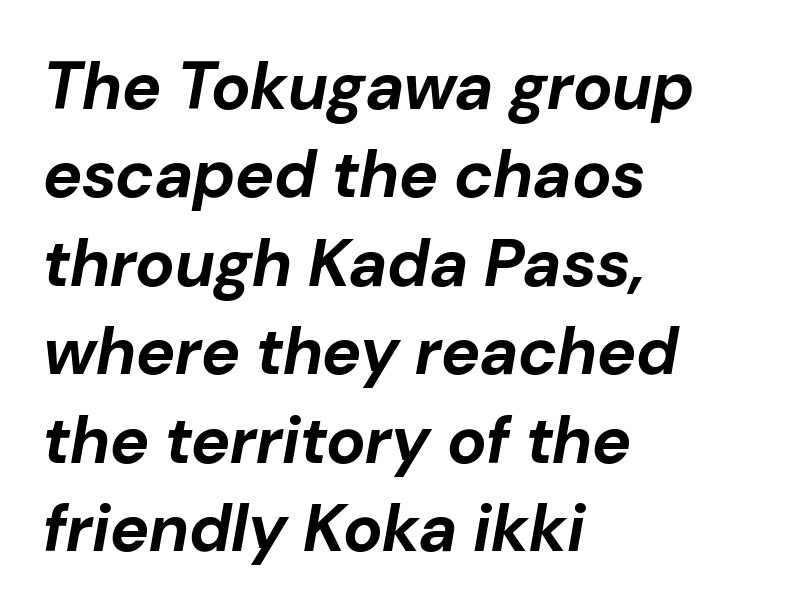
The image shows 66 px bold type, italic (leaning right); set left-aligned, normal line spacing (1.34x), normal letter spacing, not underlined; low stroke contrast and a medium x-height.
